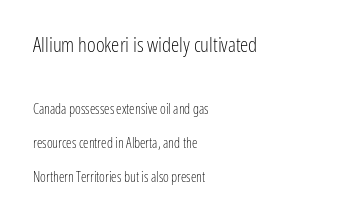
Size hierarchy here favors the leading block over the trailing one. Horizontal bands of white between lines are thick stripes. The area under the type is left untouched. The typesetting does not lean heavy: it is not bold. Which margin do the lines hug? The left one — the right edge is uneven.
